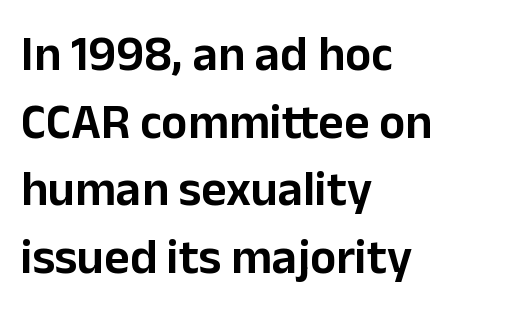
{"serif": "no", "italic": "no", "width": "normal", "stroke_contrast": "low", "x_height": "medium", "monospaced": "no", "underline": "no", "align": "left", "line_spacing": "normal", "line_spacing_ratio": 1.38, "letter_spacing": "normal", "letter_spacing_em": 0.0, "glyph_px": 49}
